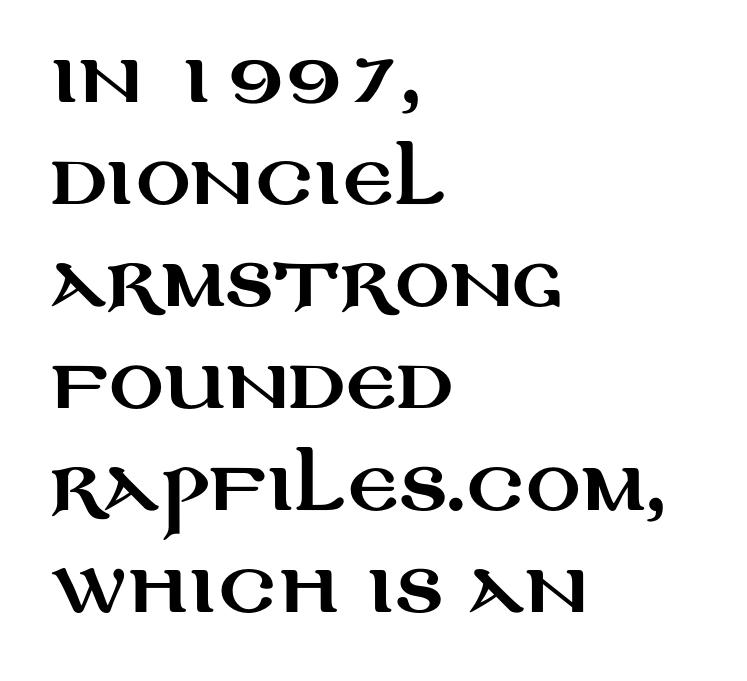
{"serif": "no", "italic": "no", "width": "wide", "stroke_contrast": "medium", "x_height": "large", "monospaced": "no", "underline": "no", "align": "left", "line_spacing": "normal", "line_spacing_ratio": 1.5, "letter_spacing": "normal", "letter_spacing_em": 0.0, "glyph_px": 68}
